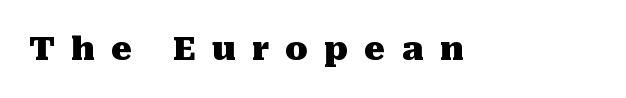
{"serif": "yes", "italic": "no", "bold": "yes", "weight": "heavy", "width": "normal", "stroke_contrast": "medium", "x_height": "medium", "monospaced": "no", "underline": "no", "letter_spacing": "wide", "letter_spacing_em": 0.49, "glyph_px": 33}
